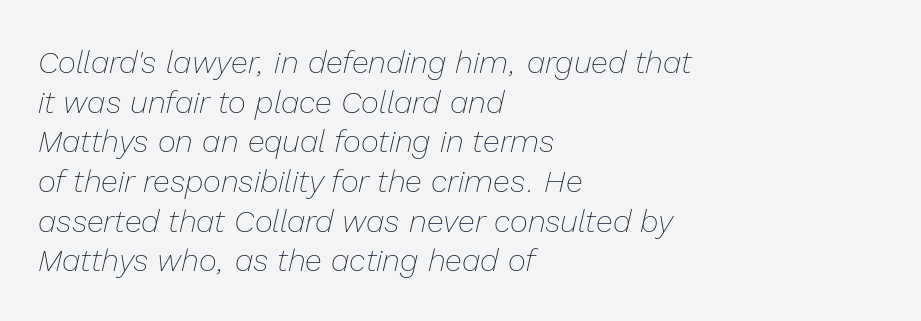
Q: Is the text bold? A: No.
Q: Is the text italic (slanted)? A: Yes, it leans right by about 13 degrees.
Q: Is the text underlined? A: No.
Q: How is the paragraph aligned? A: Left-aligned.
Q: Is the spacing between letters normal or unusually wide? A: Normal.
Q: Is the spacing between lines tight, normal or loose? A: Normal.
Q: Width (condensed, normal, or wide)? A: Normal.
Q: Stroke contrast? A: Low.
Q: x-height? A: Medium.
Q: Monospaced? A: No.
